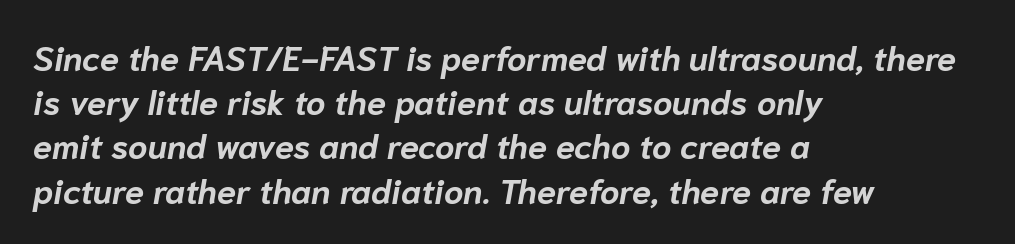
This rendering features lettering with no underline. A typesetter would call this zero additional tracking. The letters advance in unequal steps, a hallmark of proportional type. Heft: maximum for text — a bold. Notice how descenders clear the ascenders below comfortably — that's standard leading. If you drew a line through each stem, it would be angled.
